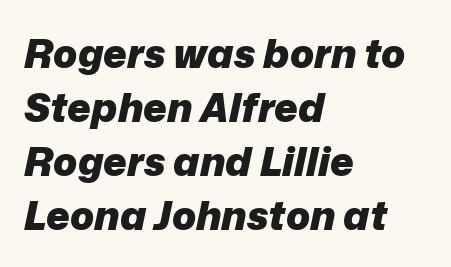
The image shows 40 px heavy type, italic (leaning right); set left-aligned, normal line spacing (1.35x), normal letter spacing, not underlined; low stroke contrast and a medium x-height.
